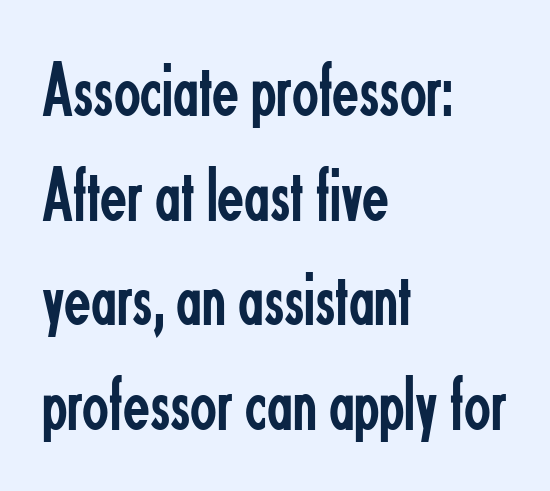
Q: Is the text bold? A: No.
Q: Is the text italic (slanted)? A: No, it is upright.
Q: Is the typeface a serif or a sans-serif typeface? A: Sans-serif.
Q: Is the text underlined? A: No.
Q: How is the paragraph aligned? A: Left-aligned.
Q: Is the spacing between letters normal or unusually wide? A: Normal.
Q: Is the spacing between lines tight, normal or loose? A: Normal.
Q: Width (condensed, normal, or wide)? A: Condensed.
Q: Stroke contrast? A: Low.
Q: x-height? A: Small.
Q: Monospaced? A: No.
